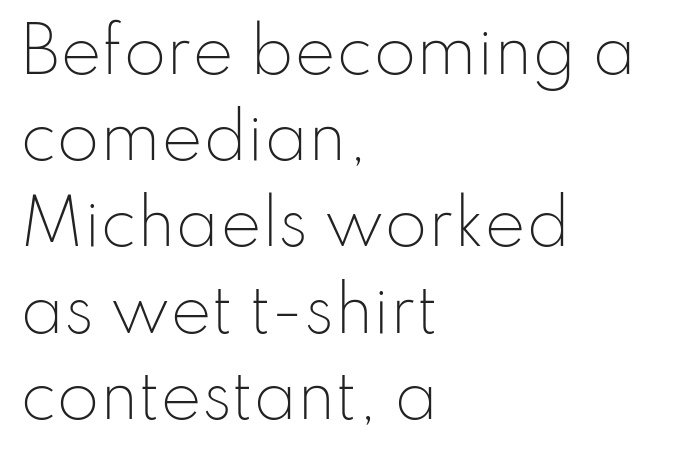
The image shows 62 px light sans-serif type, upright; set left-aligned, normal line spacing (1.39x), normal letter spacing, not underlined; low stroke contrast and a small x-height.
